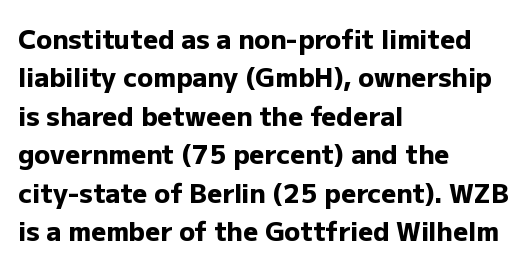
The image shows 26 px bold type, upright; set left-aligned, normal line spacing (1.48x), normal letter spacing, not underlined.
